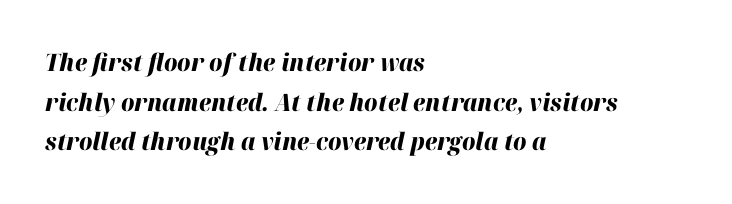
In terms of letterspacing, this is plain default setting. A dark, heavy texture on the line: the type is bold. The passage is arranged the way most books set body copy — flush left. A bare baseline throughout the passage. Style check: oblique.
